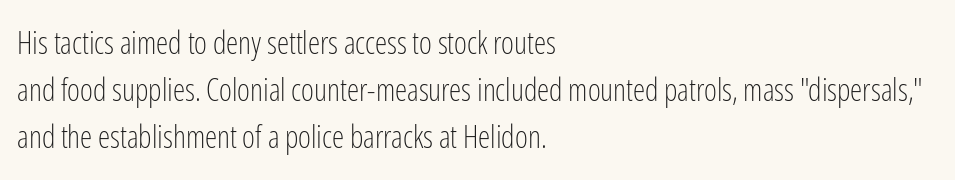
{"serif": "no", "italic": "no", "bold": "no", "weight": "light", "width": "condensed", "stroke_contrast": "low", "x_height": "medium", "monospaced": "no", "underline": "no", "align": "left", "line_spacing": "normal", "line_spacing_ratio": 1.51, "letter_spacing": "normal", "letter_spacing_em": 0.0, "glyph_px": 31}
